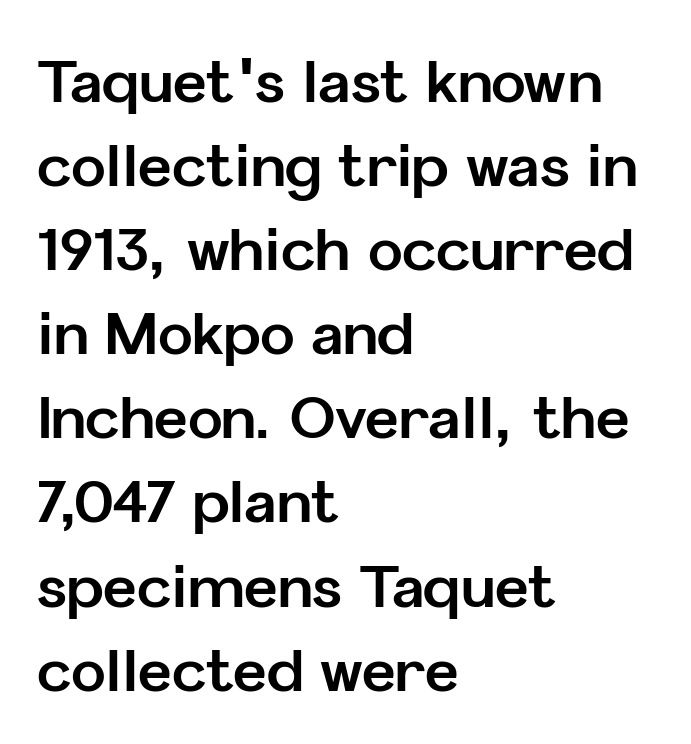
{"serif": "no", "italic": "no", "bold": "yes", "weight": "bold", "width": "normal", "stroke_contrast": "low", "x_height": "medium", "monospaced": "no", "underline": "no", "align": "left", "line_spacing": "normal", "line_spacing_ratio": 1.45, "letter_spacing": "normal", "letter_spacing_em": 0.0, "glyph_px": 58}
